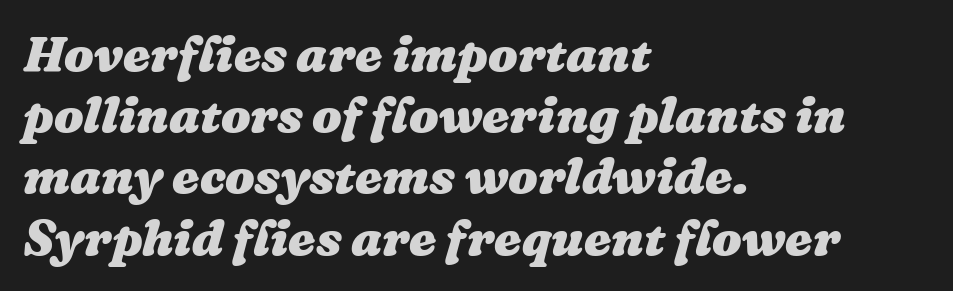
Q: Is the text bold? A: Yes.
Q: Is the text underlined? A: No.
Q: How is the paragraph aligned? A: Left-aligned.
Q: Is the spacing between letters normal or unusually wide? A: Normal.
Q: Is the spacing between lines tight, normal or loose? A: Normal.
Q: Width (condensed, normal, or wide)? A: Wide.
Q: Stroke contrast? A: Medium.
Q: x-height? A: Medium.
Q: Monospaced? A: No.
